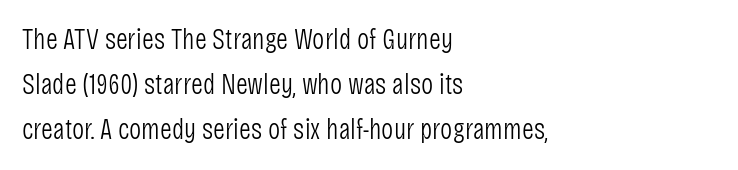
Q: Is the text bold? A: No.
Q: Is the text italic (slanted)? A: No, it is upright.
Q: Is the typeface a serif or a sans-serif typeface? A: Sans-serif.
Q: Is the text underlined? A: No.
Q: How is the paragraph aligned? A: Left-aligned.
Q: Is the spacing between letters normal or unusually wide? A: Normal.
Q: Is the spacing between lines tight, normal or loose? A: Normal.
Q: Width (condensed, normal, or wide)? A: Condensed.
Q: Stroke contrast? A: Low.
Q: x-height? A: Large.
Q: Monospaced? A: No.
